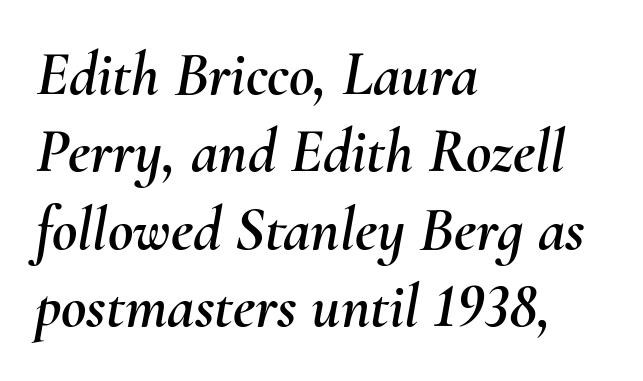
The image shows 62 px text type, italic (leaning right); set left-aligned, normal line spacing (1.25x), normal letter spacing, not underlined; medium stroke contrast and a small x-height.
